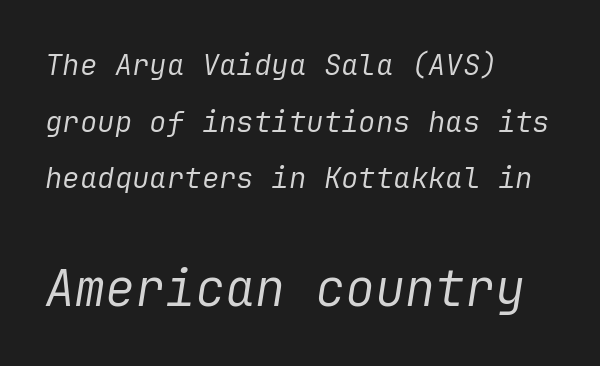
Q: Is the text bold? A: No.
Q: Is the text italic (slanted)? A: Yes, it leans right by about 9 degrees.
Q: Is the text underlined? A: No.
Q: How is the paragraph aligned? A: Left-aligned.
Q: Is the spacing between letters normal or unusually wide? A: Normal.
Q: Is the spacing between lines tight, normal or loose? A: Loose.
Q: Which block of text is set in a larger size, the first (top) or the second (bottom)? A: The second (bottom) one.
Q: Width (condensed, normal, or wide)? A: Normal.
Q: Stroke contrast? A: Low.
Q: x-height? A: Medium.
